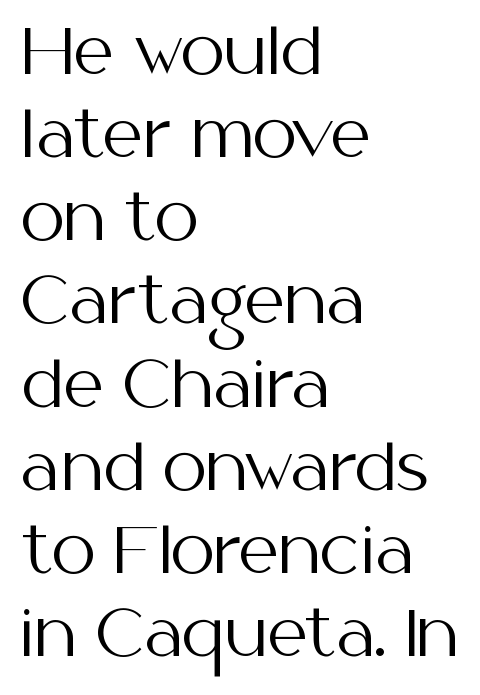
The image shows 63 px regular-weight sans-serif type, upright; set left-aligned, normal line spacing (1.32x), normal letter spacing, not underlined; medium stroke contrast and a medium x-height.
